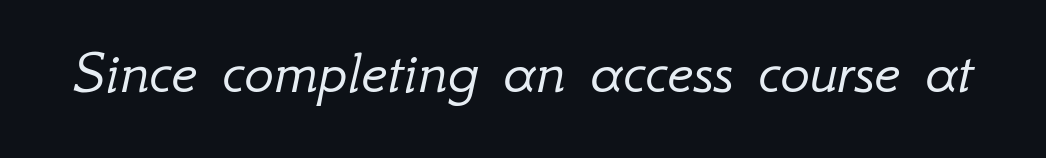
You could not count columns in this text — the font is proportionally spaced. The lettering tilts uniformly, giving the passage an italic look. You could call the tracking neutral — neither tight nor loose. No chunkiness to these letters — they're not bold.
